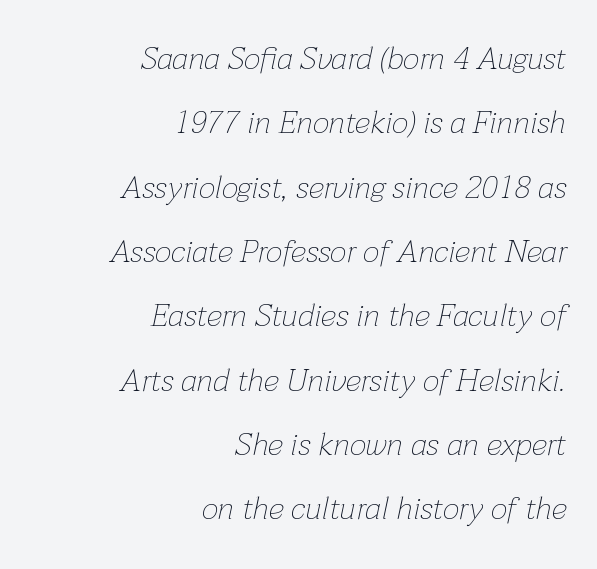
Q: Is the text bold? A: No.
Q: Is the text italic (slanted)? A: Yes, it leans right by about 12 degrees.
Q: Is the text underlined? A: No.
Q: How is the paragraph aligned? A: Right-aligned.
Q: Is the spacing between letters normal or unusually wide? A: Normal.
Q: Is the spacing between lines tight, normal or loose? A: Loose.
Q: Width (condensed, normal, or wide)? A: Normal.
Q: Stroke contrast? A: Low.
Q: x-height? A: Medium.
Q: Monospaced? A: No.
